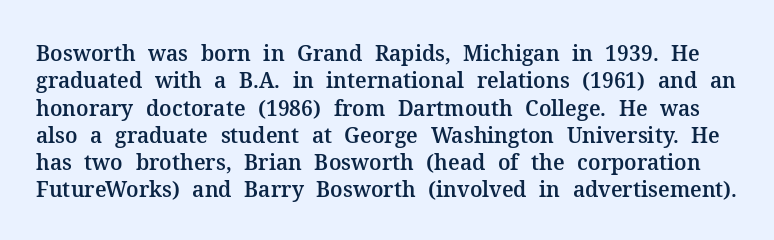
Q: Is the text italic (slanted)? A: No, it is upright.
Q: Is the text underlined? A: No.
Q: Is the spacing between letters normal or unusually wide? A: Normal.
Q: Is the spacing between lines tight, normal or loose? A: Normal.
